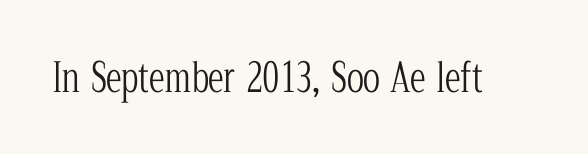
{"serif": "yes", "italic": "no", "bold": "no", "weight": "light", "width": "condensed", "stroke_contrast": "low", "x_height": "medium", "monospaced": "no", "underline": "no", "letter_spacing": "normal", "letter_spacing_em": 0.0, "glyph_px": 40}
